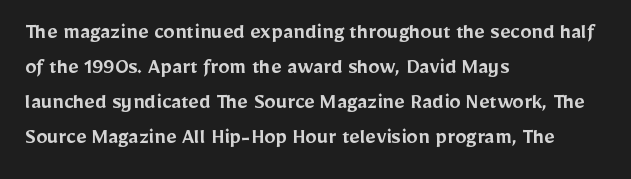
Teacher's note: observe the even left margin — that is flush-left alignment. The letters stand upright; this is a roman face. The string is rendered with underlining switched off. A somewhat darkened texture: the type is semibold rather than bold.
